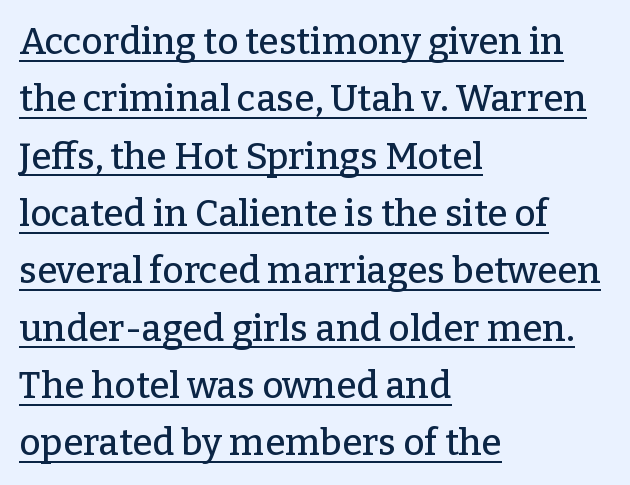
The image shows 37 px serif type, upright; set left-aligned, normal line spacing (1.55x), normal letter spacing, underlined; low stroke contrast and a medium x-height.
